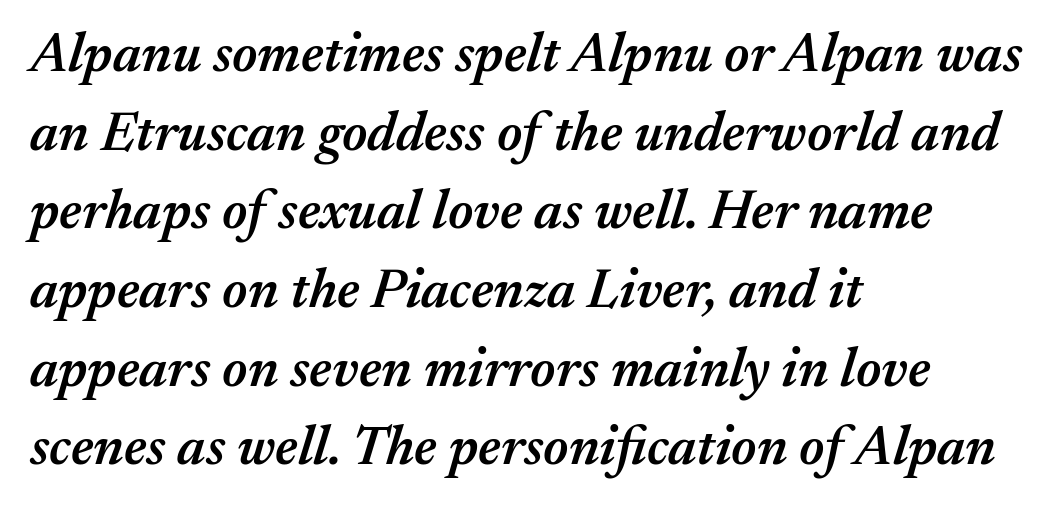
{"italic": "yes", "lean": "right", "slant_degrees": 17, "bold": "semi", "weight": "semibold", "width": "normal", "stroke_contrast": "medium", "x_height": "medium", "monospaced": "no", "underline": "no", "align": "left", "line_spacing": "normal", "line_spacing_ratio": 1.43, "letter_spacing": "normal", "letter_spacing_em": 0.0, "glyph_px": 55}
